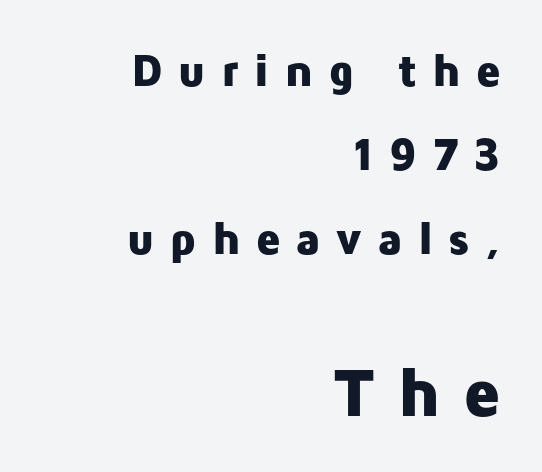
{"serif": "no", "italic": "no", "bold": "yes", "weight": "heavy", "width": "normal", "stroke_contrast": "low", "x_height": "medium", "monospaced": "no", "underline": "no", "align": "right", "line_spacing_ratio": 1.83, "letter_spacing": "wide", "letter_spacing_em": 0.31, "larger_block": "second", "size_ratio": 1.5, "glyph_px": 69}
